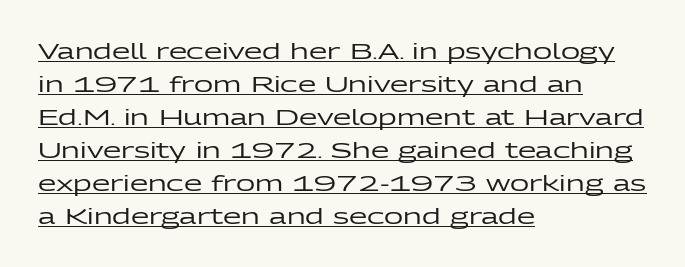
The image shows 21 px text type, upright; set left-aligned, normal line spacing (1.57x), normal letter spacing, underlined.
